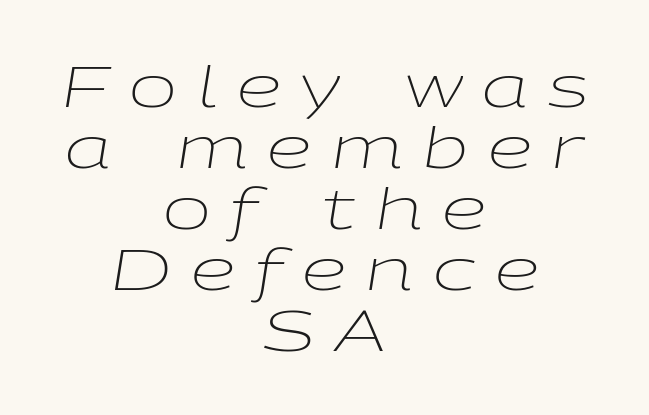
{"italic": "yes", "lean": "right", "slant_degrees": 9, "bold": "no", "weight": "light", "width": "wide", "stroke_contrast": "low", "x_height": "medium", "monospaced": "no", "underline": "no", "align": "center", "line_spacing": "tight", "line_spacing_ratio": 1.07, "letter_spacing": "wide", "letter_spacing_em": 0.35, "glyph_px": 57}
